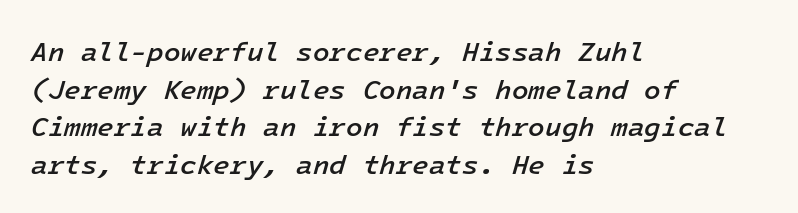
The rendering keeps characters at their native spacing. The rendering uses a semibold face; strokes are thickened but not to full bold. The block of text has a typical density, with ordinary space between rows. Visually the block forms a straight wall on the left and a jagged coastline on the right.
